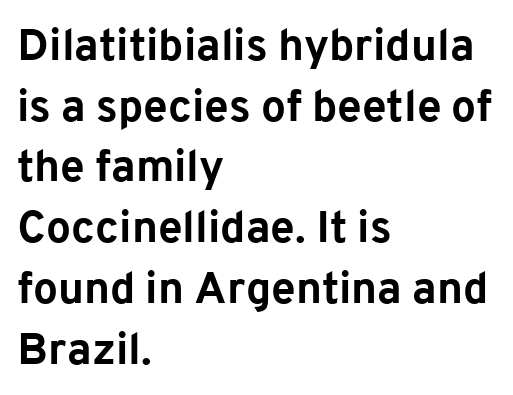
The image shows 44 px bold sans-serif type, upright; set left-aligned, normal line spacing (1.38x), normal letter spacing, not underlined; low stroke contrast and a medium x-height.
